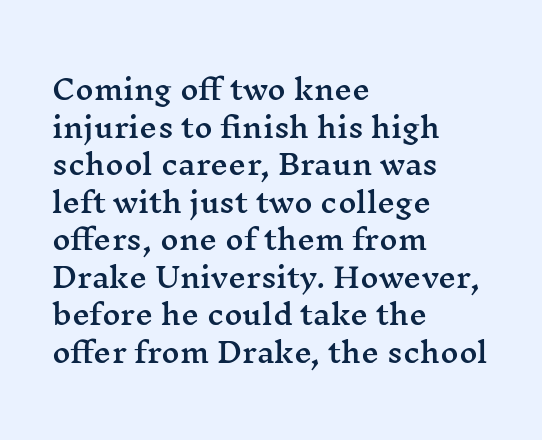
The image shows 28 px wide serif type, upright; set left-aligned, normal line spacing (1.34x), normal letter spacing, not underlined; medium stroke contrast and a medium x-height.
